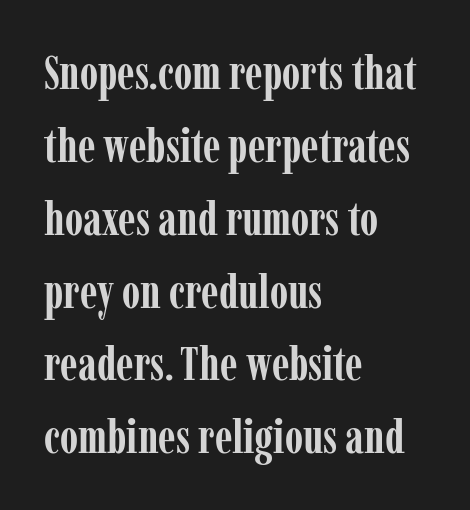
Q: Is the text bold? A: Yes.
Q: Is the text italic (slanted)? A: No, it is upright.
Q: Is the typeface a serif or a sans-serif typeface? A: Serif.
Q: Is the text underlined? A: No.
Q: How is the paragraph aligned? A: Left-aligned.
Q: Is the spacing between letters normal or unusually wide? A: Normal.
Q: Is the spacing between lines tight, normal or loose? A: Normal.
Q: Width (condensed, normal, or wide)? A: Condensed.
Q: Stroke contrast? A: Low.
Q: x-height? A: Medium.
Q: Monospaced? A: No.
